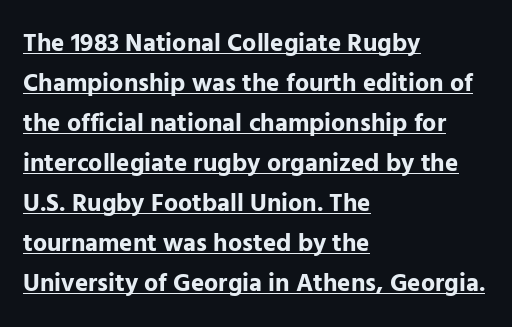
Q: Is the text bold? A: Yes.
Q: Is the text italic (slanted)? A: No, it is upright.
Q: Is the text underlined? A: Yes.
Q: How is the paragraph aligned? A: Left-aligned.
Q: Is the spacing between letters normal or unusually wide? A: Normal.
Q: Is the spacing between lines tight, normal or loose? A: Normal.
